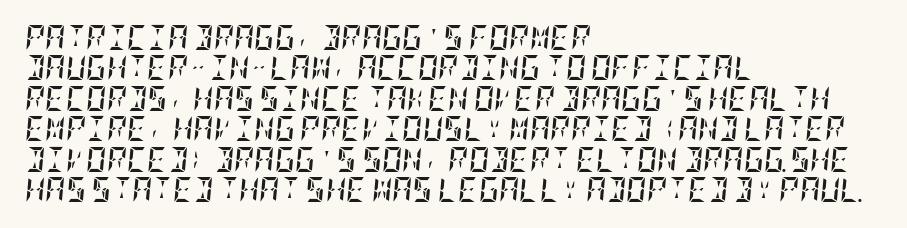
{"italic": "yes", "lean": "right", "slant_degrees": 5, "bold": "yes", "underline": "no", "align": "left", "line_spacing_ratio": 1.22, "letter_spacing": "normal", "letter_spacing_em": 0.0, "glyph_px": 25}
